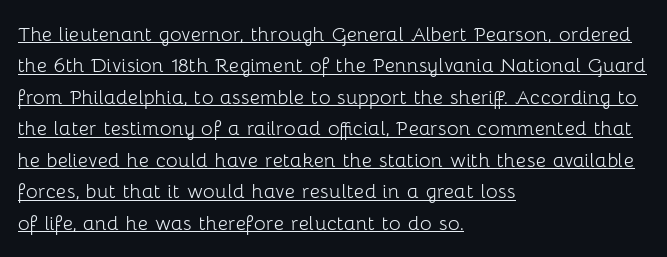
These lines keep a tight, regular rhythm from letter to letter. When letters stand straight like this, we call the style roman or upright. The block of text has a typical density, with ordinary space between rows. Each stroke keeps to a modest, everyday thickness or less. In CSS terms this would be text-align: left. Glance below the letters and you will spot a drawn line.
